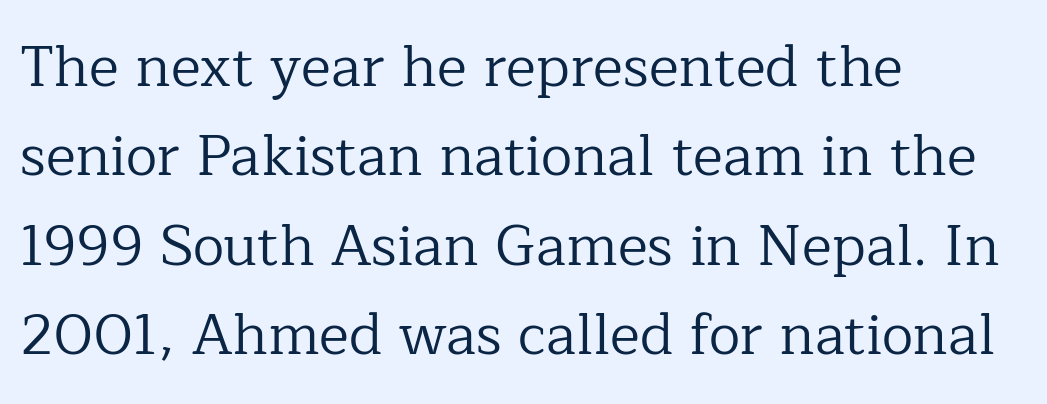
Q: Is the text bold? A: No.
Q: Is the text italic (slanted)? A: No, it is upright.
Q: Is the typeface a serif or a sans-serif typeface? A: Serif.
Q: Is the text underlined? A: No.
Q: How is the paragraph aligned? A: Left-aligned.
Q: Is the spacing between letters normal or unusually wide? A: Normal.
Q: Is the spacing between lines tight, normal or loose? A: Normal.
Q: Width (condensed, normal, or wide)? A: Normal.
Q: Stroke contrast? A: Low.
Q: x-height? A: Medium.
Q: Monospaced? A: No.
